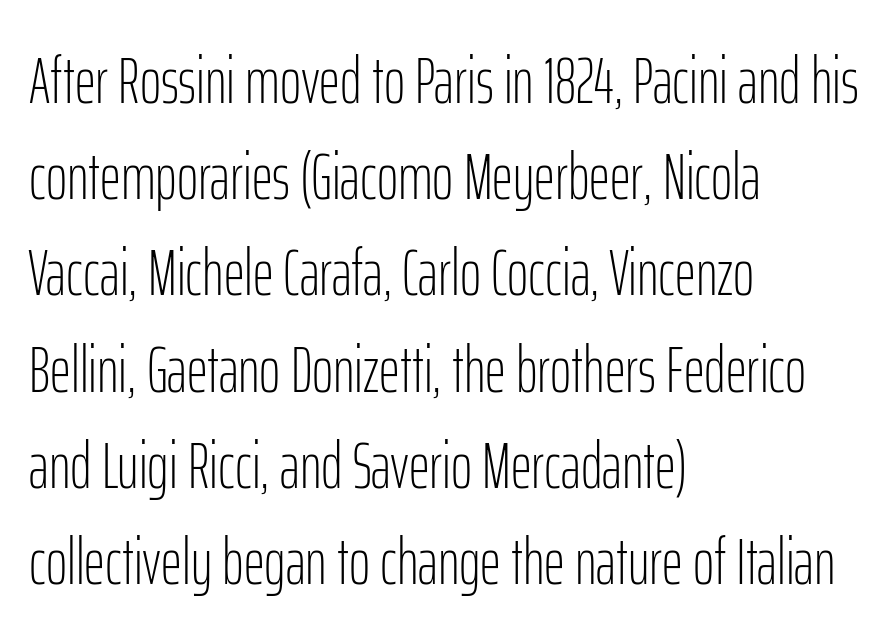
Q: Is the text bold? A: No.
Q: Is the text italic (slanted)? A: No, it is upright.
Q: Is the typeface a serif or a sans-serif typeface? A: Sans-serif.
Q: Is the text underlined? A: No.
Q: How is the paragraph aligned? A: Left-aligned.
Q: Is the spacing between letters normal or unusually wide? A: Normal.
Q: Is the spacing between lines tight, normal or loose? A: Normal.
Q: Width (condensed, normal, or wide)? A: Condensed.
Q: Stroke contrast? A: Low.
Q: x-height? A: Medium.
Q: Monospaced? A: No.
